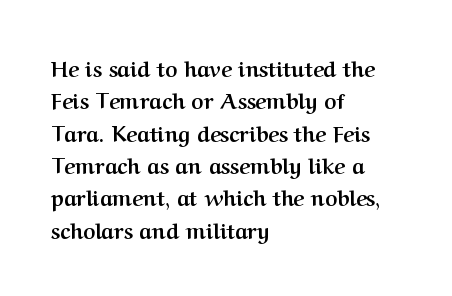
Q: Is the text bold? A: Yes.
Q: Is the text italic (slanted)? A: No, it is upright.
Q: Is the text underlined? A: No.
Q: How is the paragraph aligned? A: Left-aligned.
Q: Is the spacing between letters normal or unusually wide? A: Normal.
Q: Is the spacing between lines tight, normal or loose? A: Normal.
